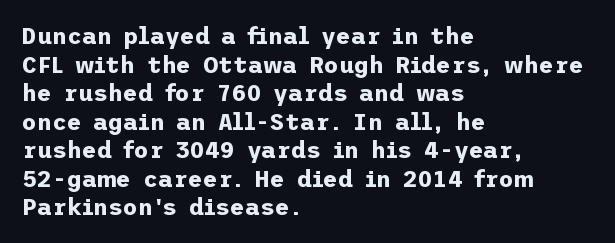
The image shows 23 px bold type, upright; set left-aligned, line spacing 1.24x, normal letter spacing, not underlined.
